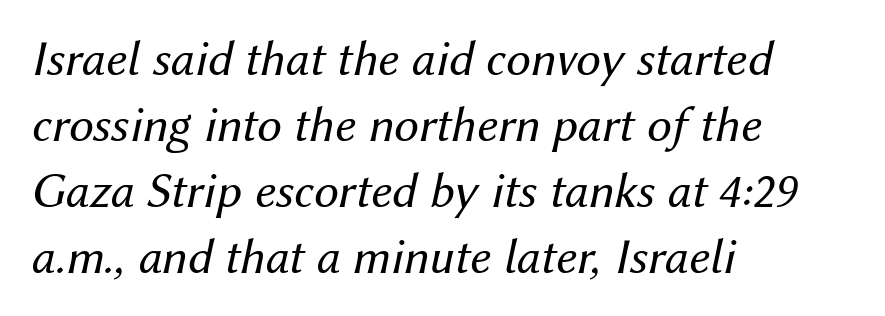
{"italic": "yes", "lean": "right", "slant_degrees": 12, "bold": "no", "weight": "regular", "width": "normal", "stroke_contrast": "medium", "x_height": "medium", "monospaced": "no", "underline": "no", "align": "left", "line_spacing": "normal", "line_spacing_ratio": 1.32, "letter_spacing": "normal", "letter_spacing_em": 0.0, "glyph_px": 50}
